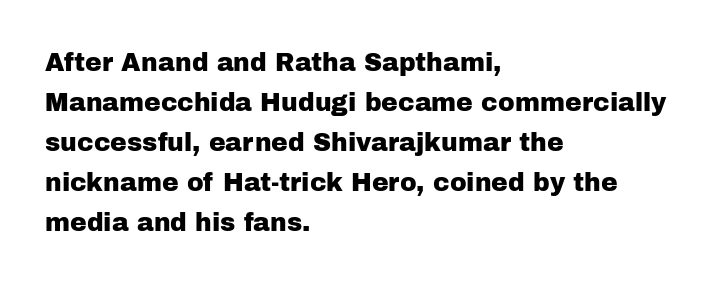
The lines are quadded left. Italic? Not at all — the glyphs are vertical. Interline gaps are of average width in this sample. Each row of text sits above clean, open space. These lines keep a tight, regular rhythm from letter to letter.
